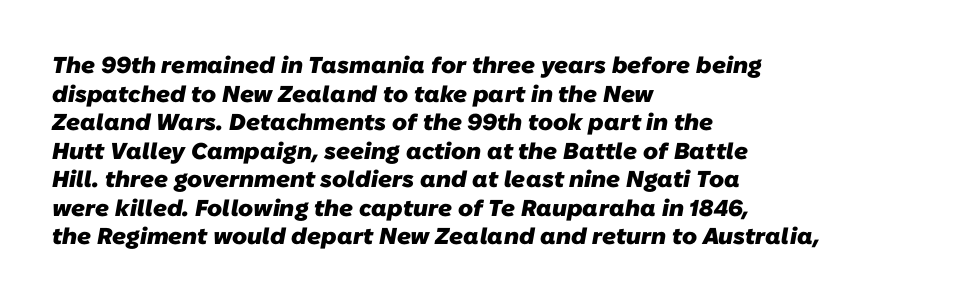
This rendering uses left alignment, leaving the right contour irregular. Nobody touched the tracking dial on this one. Strokes here are thick enough to call this a true bold. Unmarked baselines from the first word to the last.
